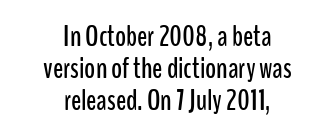
{"serif": "no", "italic": "no", "width": "condensed", "stroke_contrast": "low", "x_height": "medium", "monospaced": "no", "underline": "no", "align": "center", "line_spacing": "tight", "line_spacing_ratio": 1.07, "letter_spacing": "normal", "letter_spacing_em": 0.0, "glyph_px": 30}
